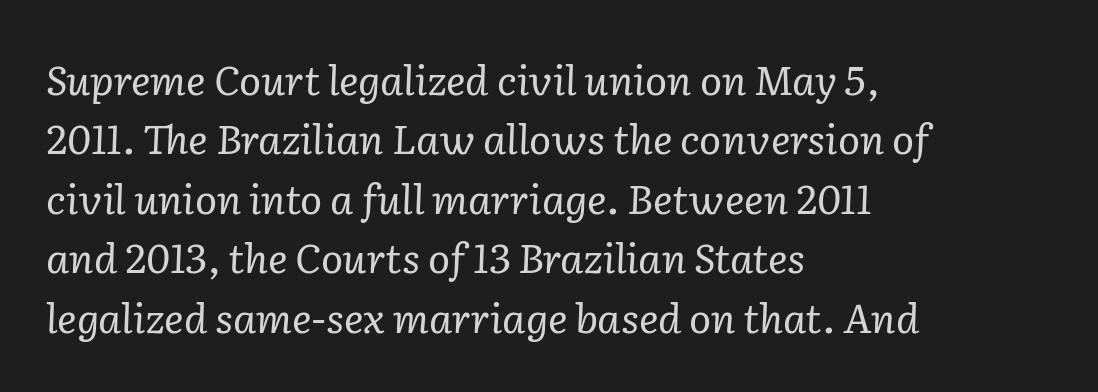
Q: Is the text bold? A: No.
Q: Is the text italic (slanted)? A: Yes, it leans right by about 2 degrees.
Q: Is the typeface a serif or a sans-serif typeface? A: Serif.
Q: Is the text underlined? A: No.
Q: How is the paragraph aligned? A: Left-aligned.
Q: Is the spacing between letters normal or unusually wide? A: Normal.
Q: Is the spacing between lines tight, normal or loose? A: Normal.
Q: Width (condensed, normal, or wide)? A: Normal.
Q: Stroke contrast? A: Low.
Q: x-height? A: Medium.
Q: Monospaced? A: No.
